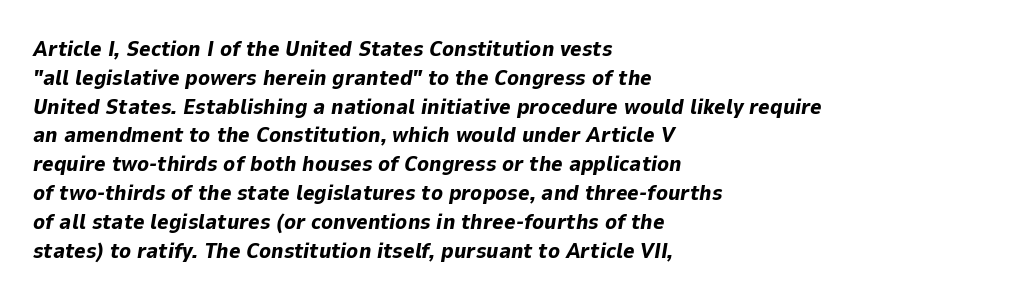
The image shows 22 px bold type, italic (leaning right); set left-aligned, normal line spacing (1.31x), normal letter spacing, not underlined.
